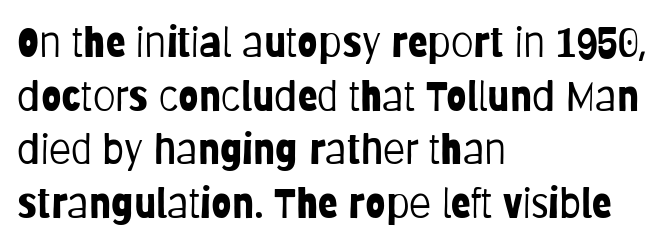
{"serif": "no", "italic": "no", "bold": "no", "weight": "light", "width": "condensed", "stroke_contrast": "low", "x_height": "large", "monospaced": "no", "underline": "no", "align": "left", "line_spacing": "normal", "line_spacing_ratio": 1.31, "letter_spacing": "normal", "letter_spacing_em": 0.0, "glyph_px": 41}
